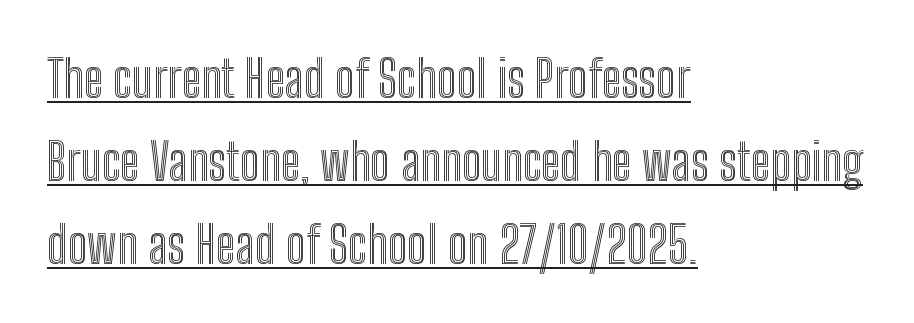
Q: Is the text italic (slanted)? A: No, it is upright.
Q: Is the text underlined? A: Yes.
Q: How is the paragraph aligned? A: Left-aligned.
Q: Is the spacing between letters normal or unusually wide? A: Normal.
Q: Is the spacing between lines tight, normal or loose? A: Normal.
Q: Width (condensed, normal, or wide)? A: Condensed.
Q: x-height? A: Medium.
Q: Monospaced? A: No.
